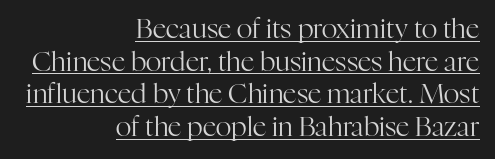
{"italic": "no", "bold": "no", "underline": "yes", "align": "right", "line_spacing_ratio": 1.21, "letter_spacing": "normal", "letter_spacing_em": 0.0, "glyph_px": 27}
